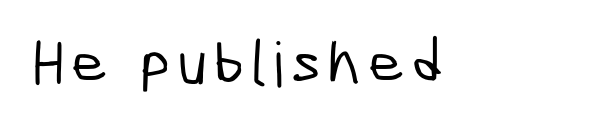
The rendering uses natural spacing where letterforms have individual widths. Type style note: lacks serifs. The gap between lines stays unmarked.
